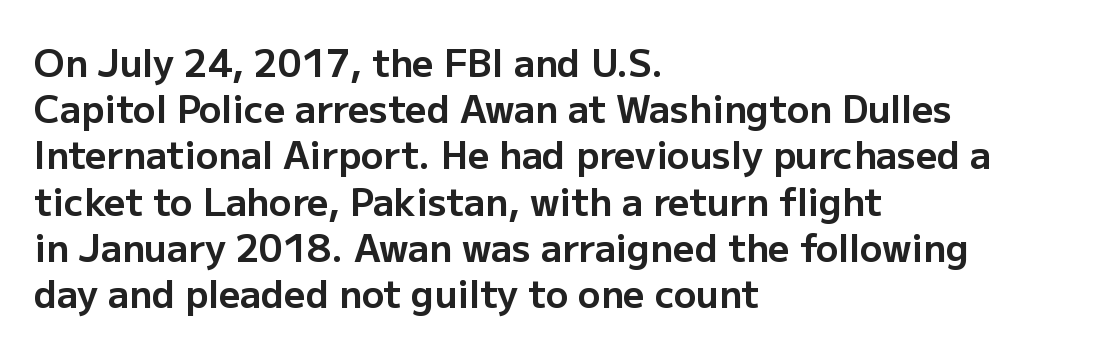
{"serif": "no", "italic": "no", "bold": "yes", "weight": "bold", "width": "normal", "stroke_contrast": "low", "x_height": "medium", "monospaced": "no", "underline": "no", "align": "left", "line_spacing": "normal", "line_spacing_ratio": 1.25, "letter_spacing": "normal", "letter_spacing_em": 0.0, "glyph_px": 37}
